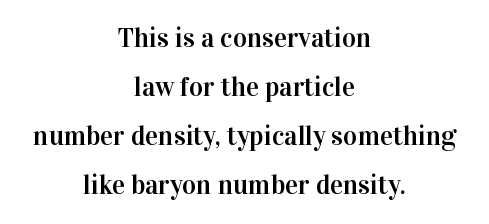
Q: Is the text italic (slanted)? A: No, it is upright.
Q: Is the text underlined? A: No.
Q: How is the paragraph aligned? A: Centered.
Q: Is the spacing between letters normal or unusually wide? A: Normal.
